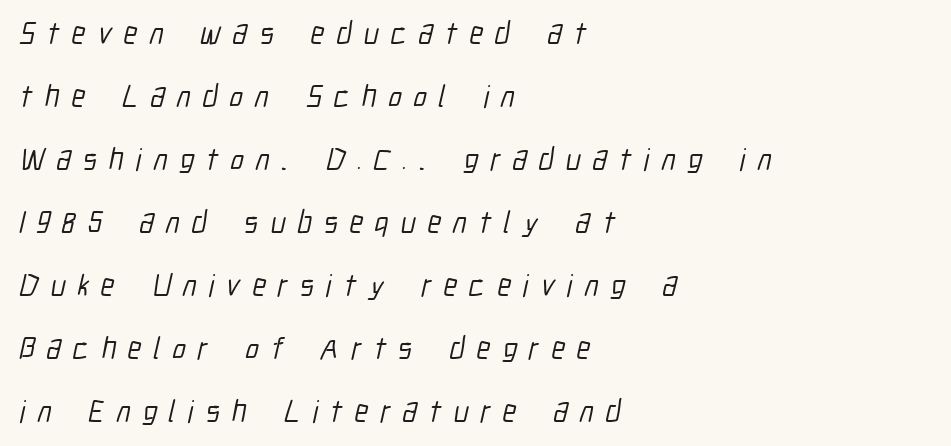
Here the glyphs are tracked loosely, breaking word shapes into spaced letters. Students, observe: this is what heavily led, spacious text looks like. Underlining? Definitely not there. A typesetter would call this proportional, since set widths differ per character.
